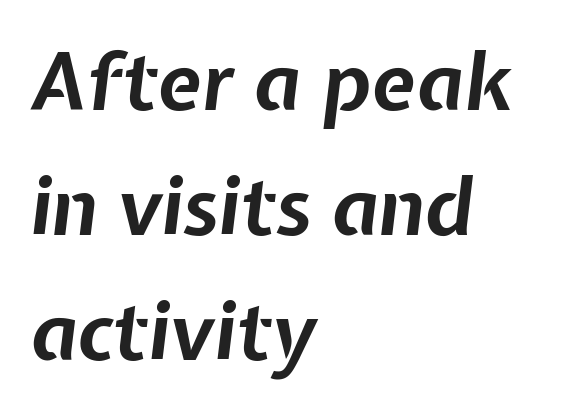
The image shows 79 px bold type, italic (leaning right); set left-aligned, normal line spacing (1.58x), normal letter spacing, not underlined; low stroke contrast and a medium x-height.
